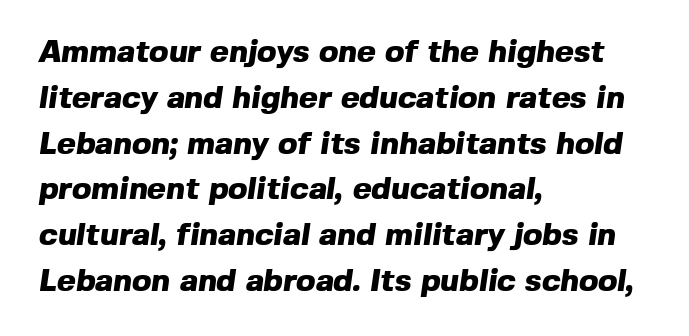
{"serif": "no", "bold": "yes", "weight": "heavy", "width": "normal", "x_height": "medium", "monospaced": "no", "underline": "no", "align": "left", "line_spacing": "normal", "line_spacing_ratio": 1.43, "letter_spacing": "normal", "letter_spacing_em": 0.0, "glyph_px": 32}
